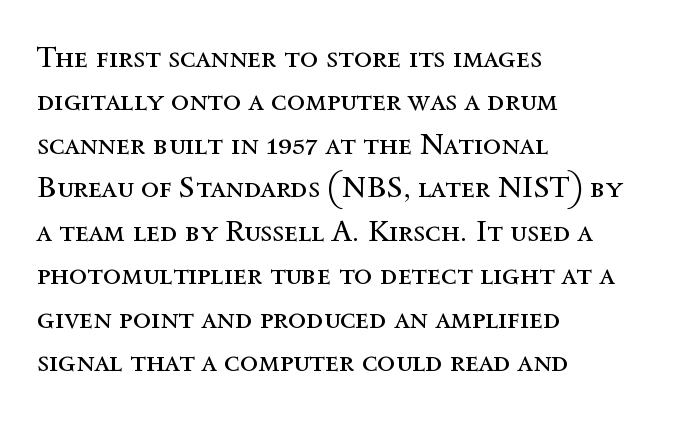
{"italic": "no", "bold": "no", "weight": "regular", "width": "normal", "x_height": "medium", "monospaced": "no", "underline": "no", "align": "left", "line_spacing": "normal", "line_spacing_ratio": 1.45, "letter_spacing": "normal", "letter_spacing_em": 0.0, "glyph_px": 30}
